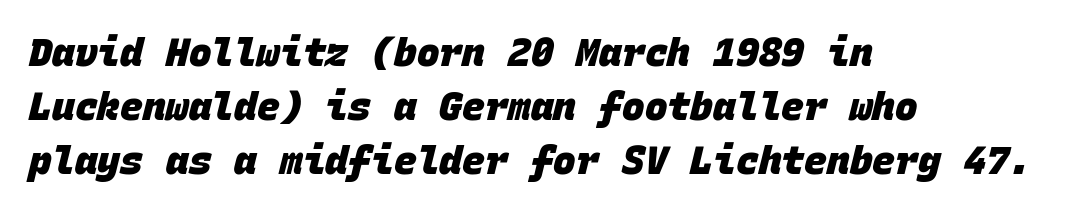
{"serif": "no", "bold": "yes", "weight": "heavy", "width": "normal", "stroke_contrast": "low", "x_height": "large", "monospaced": "yes", "underline": "no", "align": "left", "line_spacing": "normal", "line_spacing_ratio": 1.42, "letter_spacing": "normal", "letter_spacing_em": 0.0, "glyph_px": 38}
